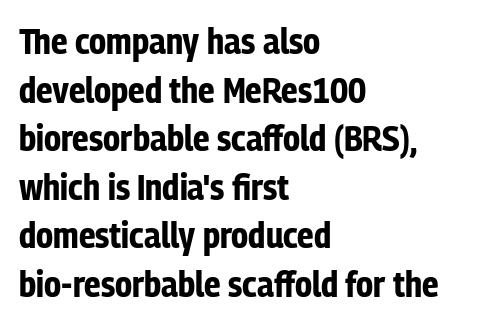
The image shows 36 px bold, condensed sans-serif type, upright; set left-aligned, normal line spacing (1.35x), normal letter spacing, not underlined; low stroke contrast and a medium x-height.
